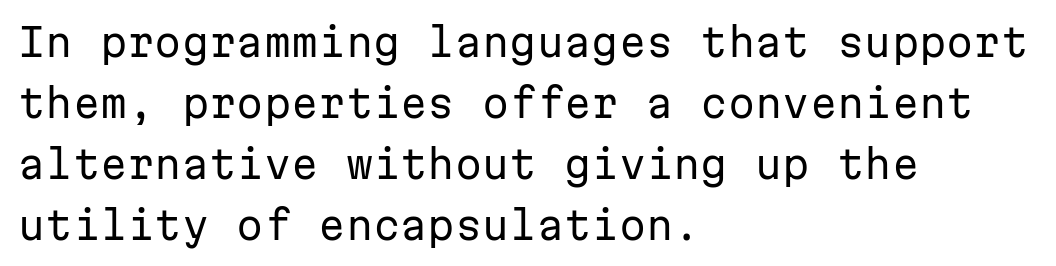
Has an underline been added? It has not. Each letter, wide or thin by design, is forced into the same width here. Tracking here is standard; glyphs follow each other at the usual distance. Characters remain perfectly vertical along every line.
